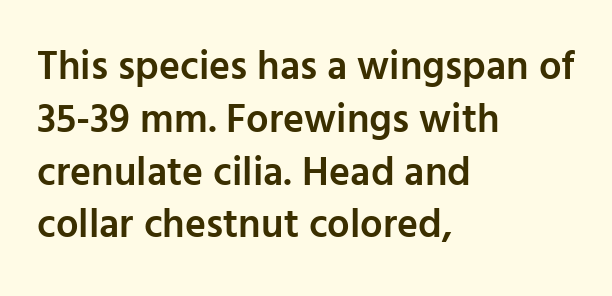
The tracking reads as untouched default to a designer's eye. How heavy is the stroke? Medium-heavy — a semibold, shy of bold. Varying glyph widths throughout — classic text-font behaviour. A typesetter would mark this as roman, not italic.
